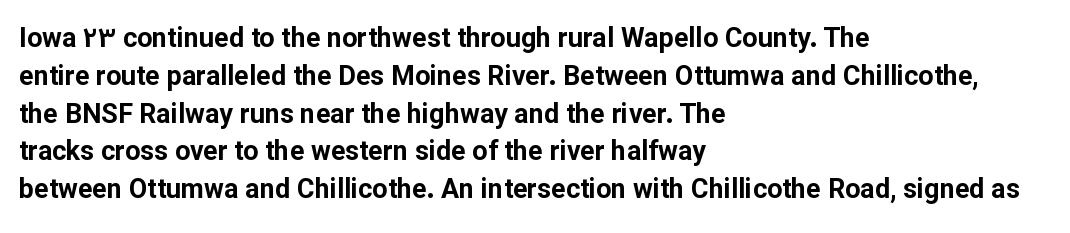
Line spacing here is normal. The baseline area is clear. This sample uses an upright cut, with every glyph sitting square on the baseline. These lines keep a tight, regular rhythm from letter to letter. Line beginnings align vertically; line endings do not.
